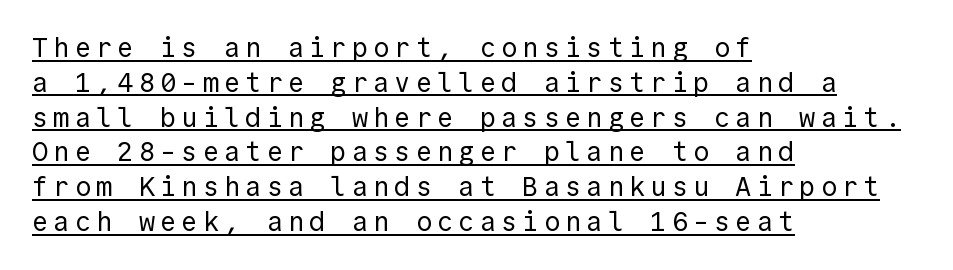
{"italic": "no", "bold": "no", "underline": "yes", "align": "left", "line_spacing": "normal", "line_spacing_ratio": 1.29, "glyph_px": 27}
